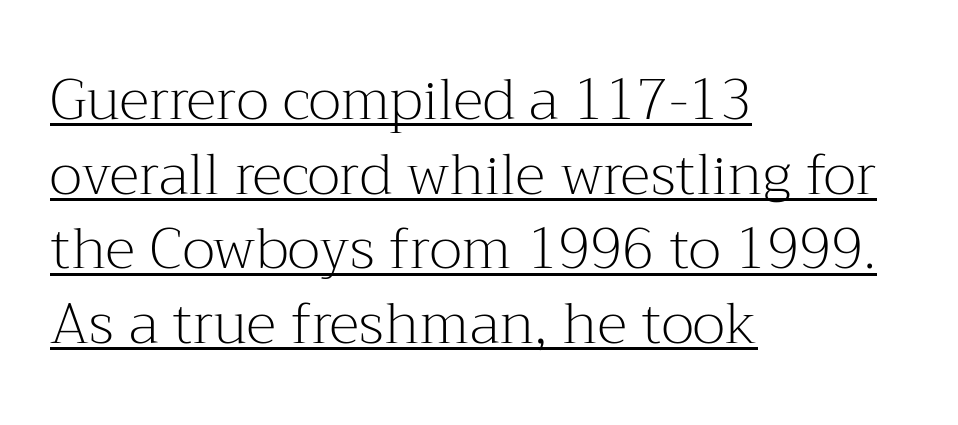
Q: Is the text bold? A: No.
Q: Is the text italic (slanted)? A: No, it is upright.
Q: Is the typeface a serif or a sans-serif typeface? A: Serif.
Q: Is the text underlined? A: Yes.
Q: How is the paragraph aligned? A: Left-aligned.
Q: Is the spacing between letters normal or unusually wide? A: Normal.
Q: Is the spacing between lines tight, normal or loose? A: Normal.
Q: Width (condensed, normal, or wide)? A: Normal.
Q: Stroke contrast? A: Medium.
Q: x-height? A: Medium.
Q: Monospaced? A: No.
